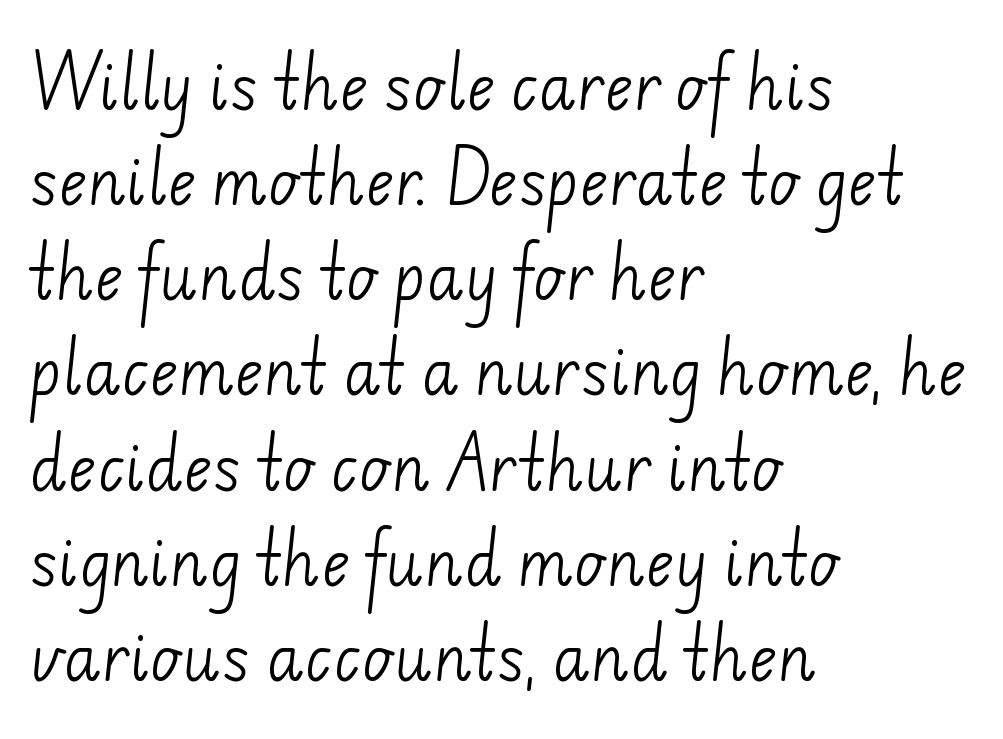
The image shows 61 px light sans-serif type; set left-aligned, normal line spacing (1.56x), normal letter spacing, not underlined; low stroke contrast and a small x-height.
